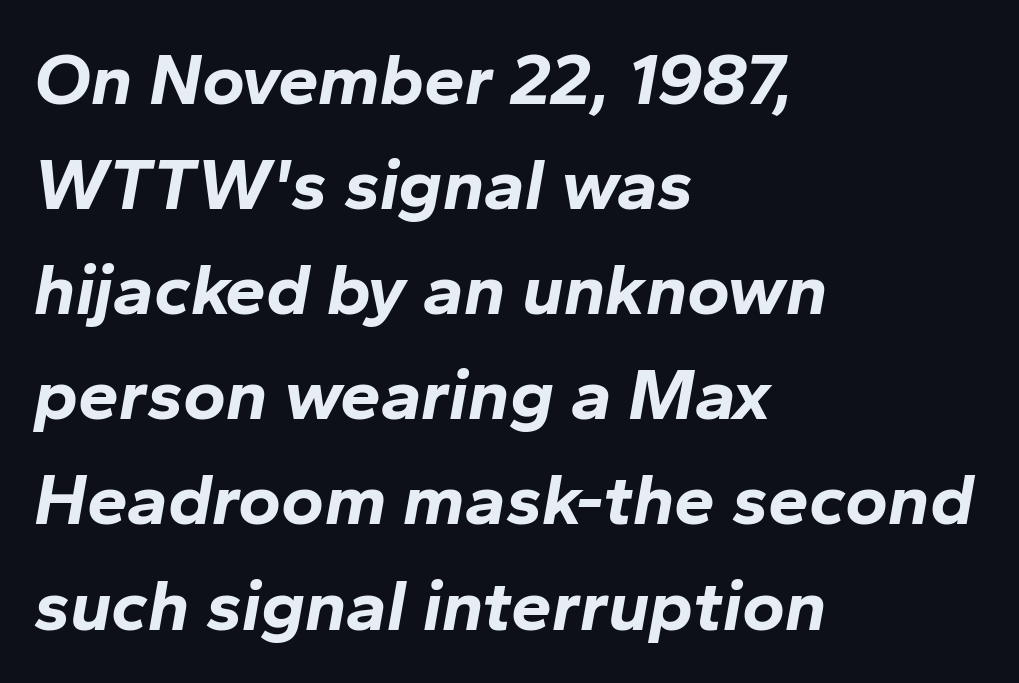
The image shows 73 px bold type, italic (leaning right); set left-aligned, normal line spacing (1.44x), normal letter spacing, not underlined; low stroke contrast and a medium x-height.
